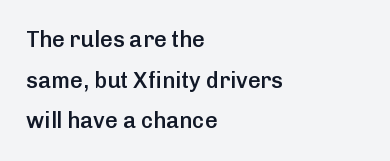
{"italic": "no", "bold": "semi", "underline": "no", "align": "left", "line_spacing_ratio": 1.85, "letter_spacing": "normal", "letter_spacing_em": 0.0, "glyph_px": 22}
